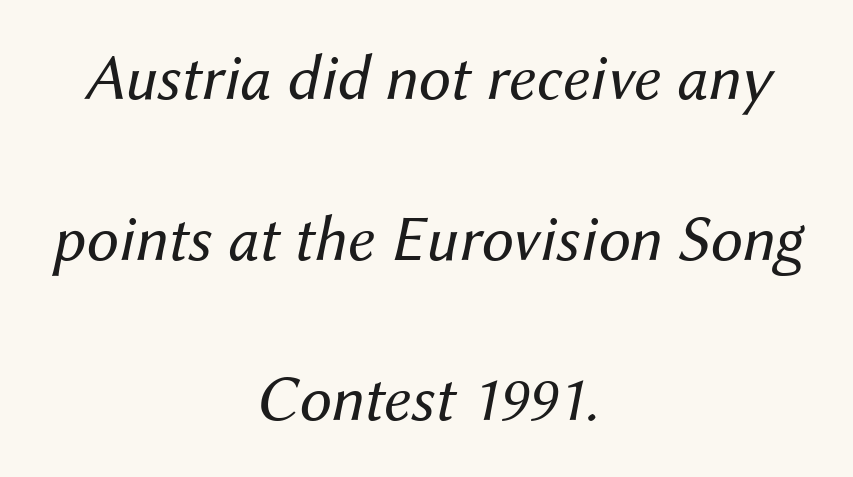
The glyphs look as if they've been sheared to an angle. Any mark beneath the type? The region is blank. Interline gaps are noticeably wide in this sample. The typesetter chose a symmetrical, centered arrangement here. The face used here is rendered with its standard letterfit.
